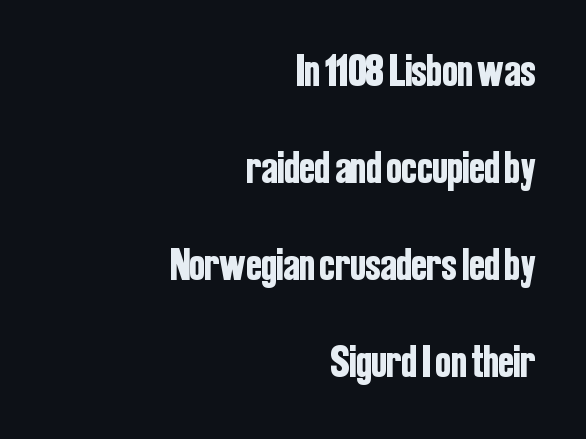
Is the letter spacing exaggerated? No — it looks like the ordinary default. Do the characters align in a grid? No, the font is proportional. Type without underlining. Serifs: no, the terminals of the letterforms are clean.
